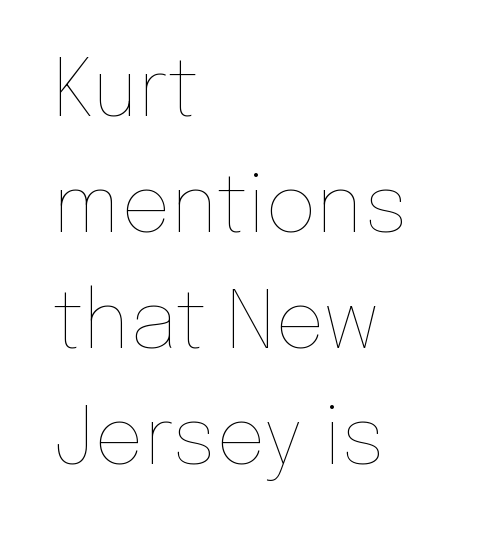
Left-aligned paragraph, ragged on the right. The letters look calm and open, with moderate or lighter stems. Quick note: underline off. Spacing between characters is what you'd get straight out of the box. The type sits square on the baseline with zero lean.
